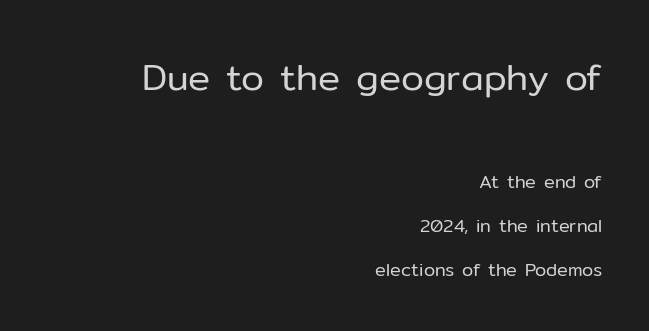
{"serif": "no", "italic": "no", "bold": "no", "weight": "regular", "width": "normal", "stroke_contrast": "low", "x_height": "medium", "monospaced": "no", "underline": "no", "align": "right", "line_spacing": "loose", "line_spacing_ratio": 2.44, "letter_spacing": "normal", "letter_spacing_em": 0.0, "larger_block": "first", "size_ratio": 2.06, "glyph_px": 37}
